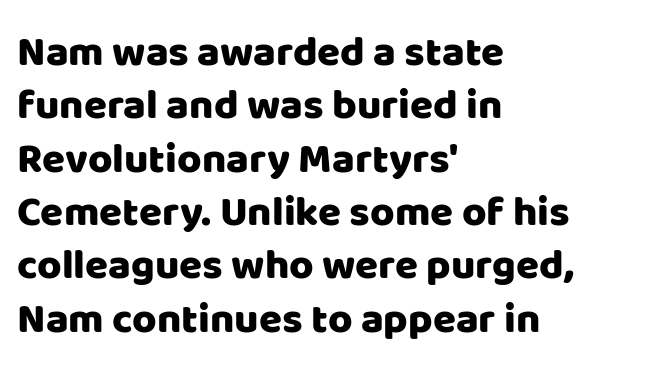
There is no visible air inserted between adjacent glyphs. The rendering uses natural spacing where letterforms have individual widths. Typeset ragged right — the left edge is the straight one. Every stem runs plumb, perpendicular to the baseline.
